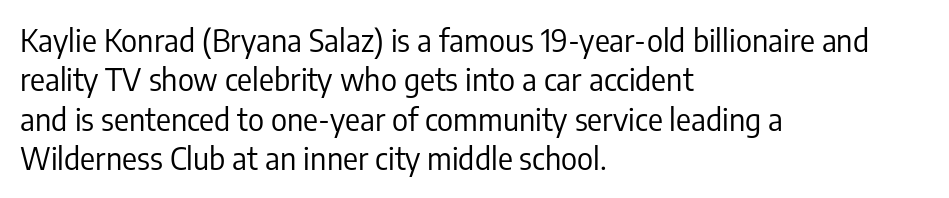
{"serif": "no", "italic": "no", "bold": "no", "weight": "regular", "width": "condensed", "stroke_contrast": "low", "x_height": "medium", "monospaced": "no", "underline": "no", "align": "left", "line_spacing": "normal", "line_spacing_ratio": 1.27, "letter_spacing": "normal", "letter_spacing_em": 0.0, "glyph_px": 31}
